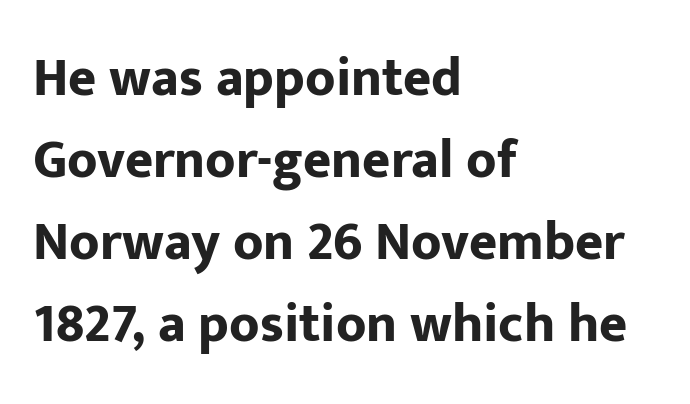
{"serif": "no", "italic": "no", "bold": "yes", "weight": "bold", "width": "normal", "stroke_contrast": "low", "x_height": "medium", "monospaced": "no", "underline": "no", "align": "left", "line_spacing": "normal", "line_spacing_ratio": 1.52, "letter_spacing": "normal", "letter_spacing_em": 0.0, "glyph_px": 54}
